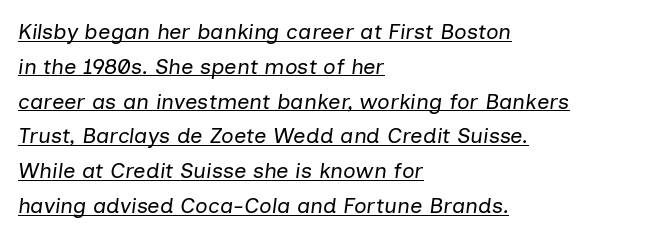
{"italic": "yes", "lean": "right", "slant_degrees": 7, "bold": "no", "underline": "yes", "align": "left", "line_spacing": "normal", "line_spacing_ratio": 1.58, "letter_spacing": "normal", "letter_spacing_em": 0.0, "glyph_px": 22}
